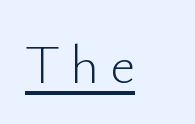
The image shows 55 px light sans-serif type, upright; set underlined; low stroke contrast and a small x-height.
